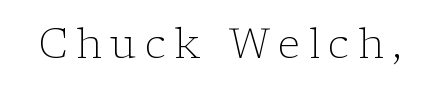
The image shows 41 px light serif type, upright; set unusually wide letter spacing (+0.21 em), not underlined; low stroke contrast and a medium x-height.
